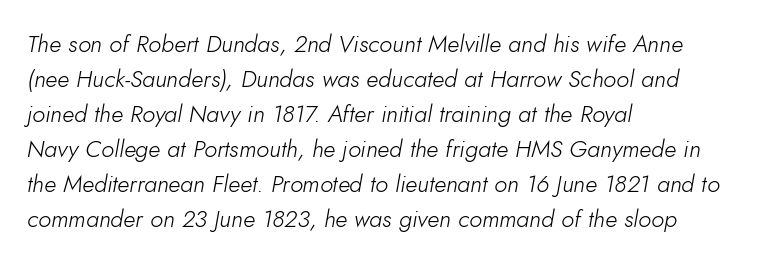
{"italic": "yes", "lean": "right", "slant_degrees": 10, "bold": "no", "underline": "no", "align": "left", "line_spacing": "normal", "line_spacing_ratio": 1.46, "letter_spacing": "normal", "letter_spacing_em": 0.0, "glyph_px": 24}
